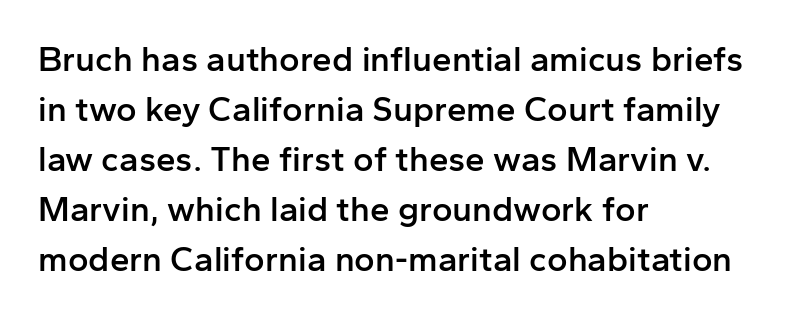
The image shows 35 px semibold sans-serif type, upright; set left-aligned, normal line spacing (1.43x), normal letter spacing, not underlined; low stroke contrast and a medium x-height.
